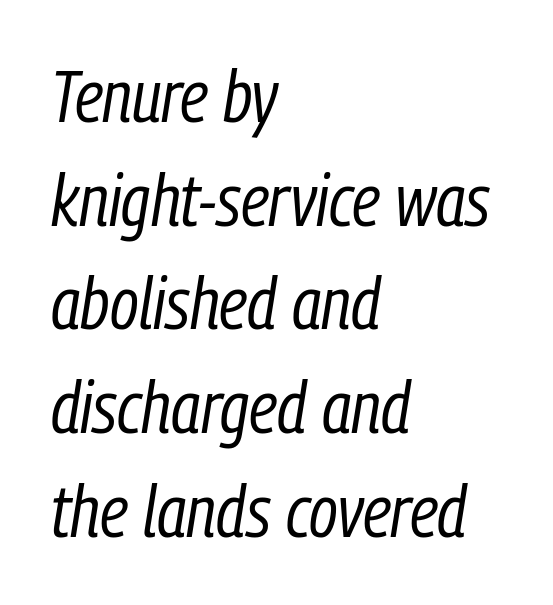
Varying glyph widths throughout — classic text-font behaviour. No extra tracking has been applied to these lines. Caption: multi-line text, flush left, ragged right. The zone under the glyphs is completely vacant. This sample keeps an unexceptional amount of space between lines.
